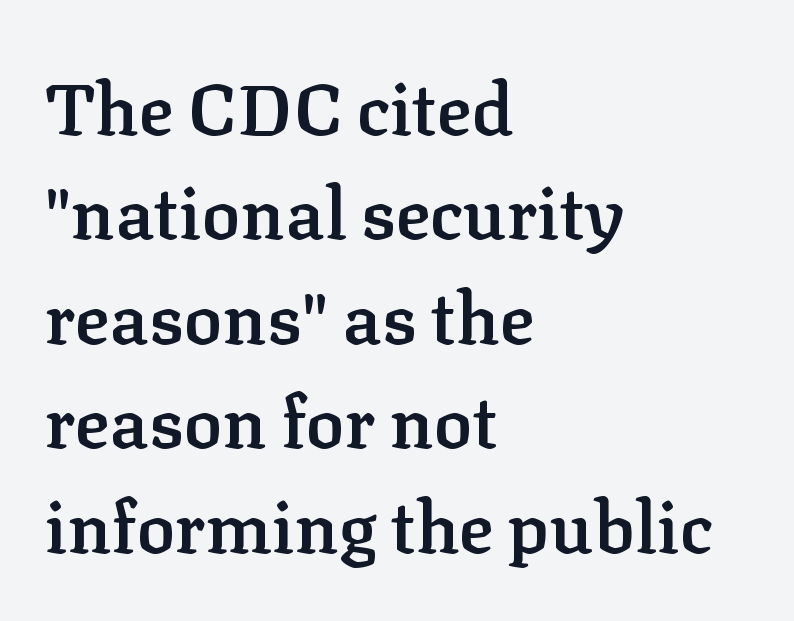
{"serif": "yes", "italic": "no", "bold": "semi", "weight": "semibold", "width": "normal", "stroke_contrast": "low", "x_height": "medium", "monospaced": "no", "underline": "no", "align": "left", "line_spacing": "normal", "line_spacing_ratio": 1.45, "letter_spacing": "normal", "letter_spacing_em": 0.0, "glyph_px": 72}
